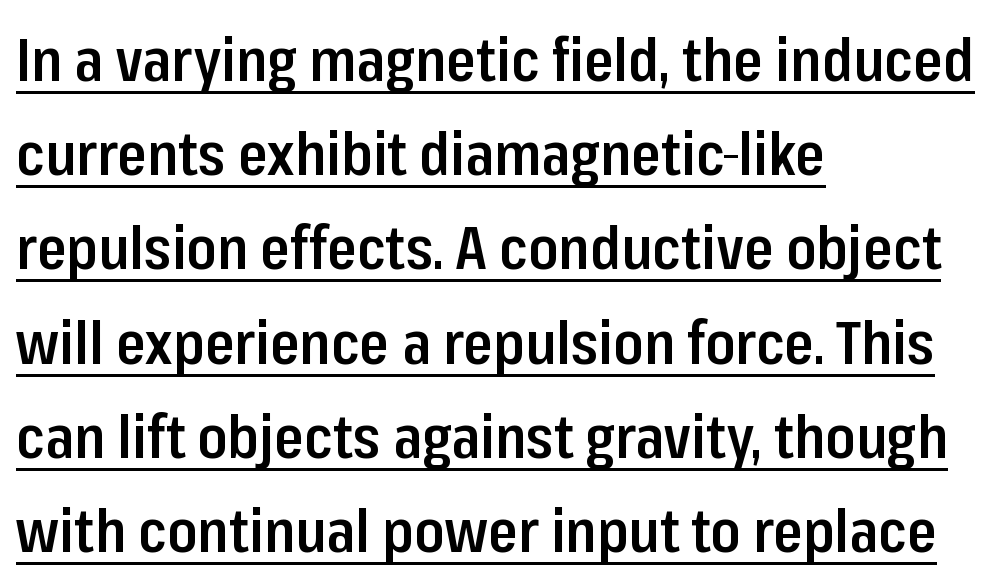
Q: Is the text bold? A: Semi-bold.
Q: Is the text italic (slanted)? A: No, it is upright.
Q: Is the typeface a serif or a sans-serif typeface? A: Sans-serif.
Q: Is the text underlined? A: Yes.
Q: How is the paragraph aligned? A: Left-aligned.
Q: Is the spacing between letters normal or unusually wide? A: Normal.
Q: Is the spacing between lines tight, normal or loose? A: Normal.
Q: Width (condensed, normal, or wide)? A: Condensed.
Q: Stroke contrast? A: Low.
Q: x-height? A: Medium.
Q: Monospaced? A: No.
